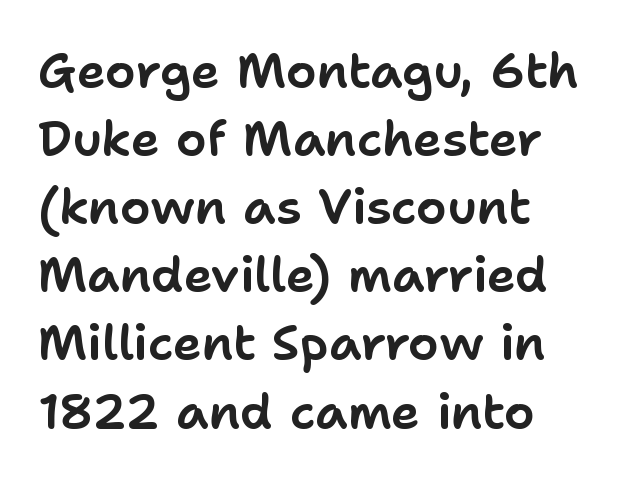
{"serif": "no", "italic": "no", "width": "normal", "stroke_contrast": "low", "x_height": "medium", "monospaced": "no", "underline": "no", "line_spacing": "normal", "line_spacing_ratio": 1.39, "letter_spacing": "normal", "letter_spacing_em": 0.0, "glyph_px": 49}
